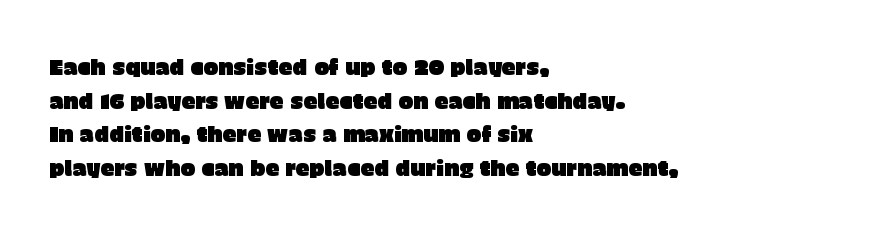
The image shows 22 px text type, upright; set left-aligned, normal line spacing (1.53x), normal letter spacing, not underlined.
